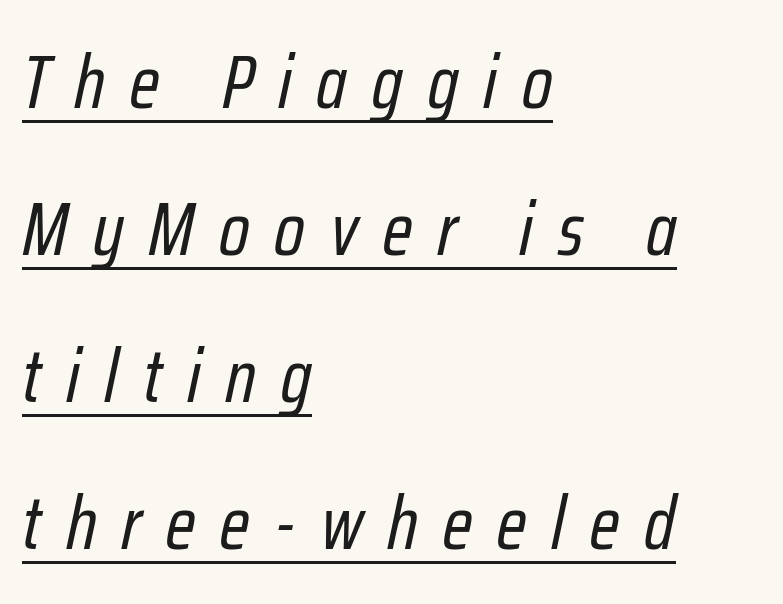
Designer's note — italics engaged. The rendered words wear a rule along their underside. Visually the block forms a straight wall on the left and a jagged coastline on the right. Is the letter spacing exaggerated? Yes — the characters are pushed far apart. Baseline-to-baseline distance is far greater than the letter height. The face used here is proportionally spaced, like ordinary book or web type.
